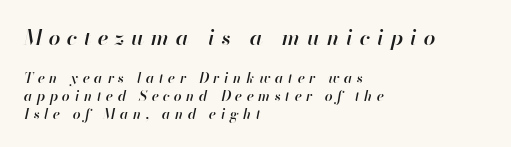
Underline: absent. Of the two passages, the one on top uses the larger point size. The line texture is sparse and dotted thanks to wide tracking. Summary of weight: moderately heavy, a semibold.
